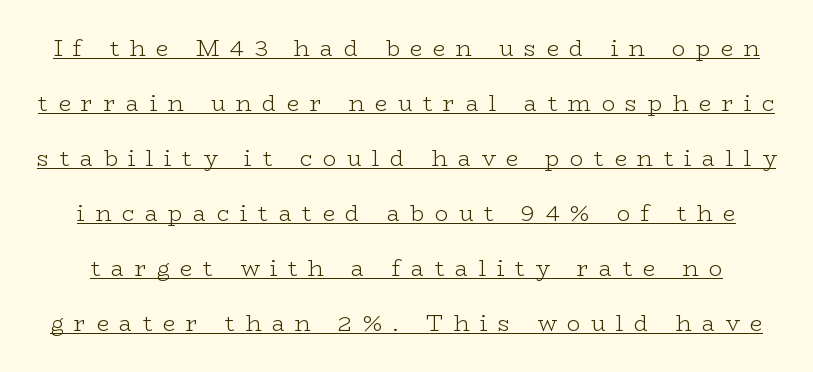
Q: Is the text bold? A: No.
Q: Is the text italic (slanted)? A: No, it is upright.
Q: Is the text underlined? A: Yes.
Q: Is the spacing between letters normal or unusually wide? A: Unusually wide.
Q: Is the spacing between lines tight, normal or loose? A: Loose.
